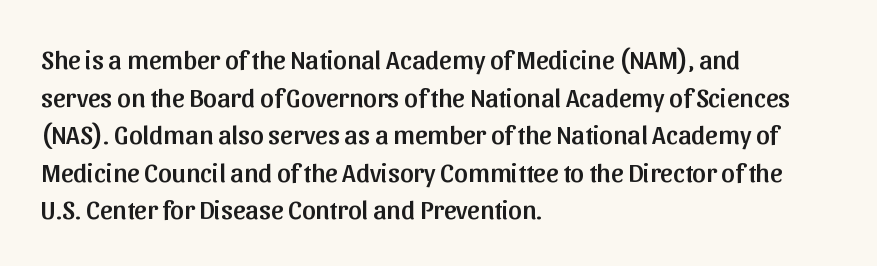
Q: Is the text italic (slanted)? A: No, it is upright.
Q: Is the text underlined? A: No.
Q: How is the paragraph aligned? A: Left-aligned.
Q: Is the spacing between letters normal or unusually wide? A: Normal.
Q: Is the spacing between lines tight, normal or loose? A: Normal.
